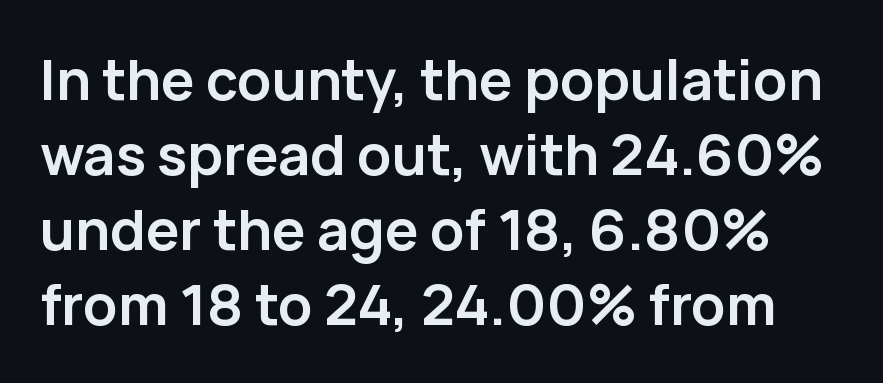
You can tell from the bare stems that sans-serif type was used. Leading matches the norm, producing a regular column. Words appear dense and cohesive because spacing is normal. Unmarked baselines from the first word to the last.
